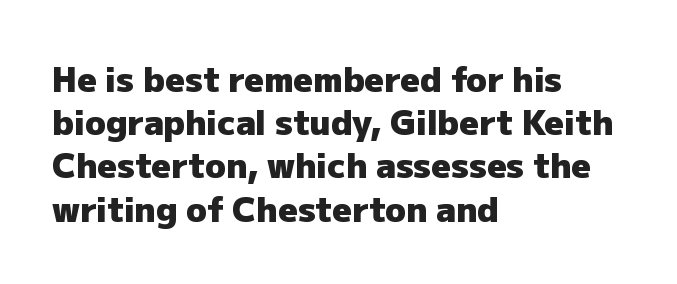
Q: Is the text bold? A: Yes.
Q: Is the text italic (slanted)? A: No, it is upright.
Q: Is the typeface a serif or a sans-serif typeface? A: Sans-serif.
Q: Is the text underlined? A: No.
Q: How is the paragraph aligned? A: Left-aligned.
Q: Is the spacing between letters normal or unusually wide? A: Normal.
Q: Is the spacing between lines tight, normal or loose? A: Normal.
Q: Width (condensed, normal, or wide)? A: Normal.
Q: Stroke contrast? A: Low.
Q: x-height? A: Medium.
Q: Monospaced? A: No.
